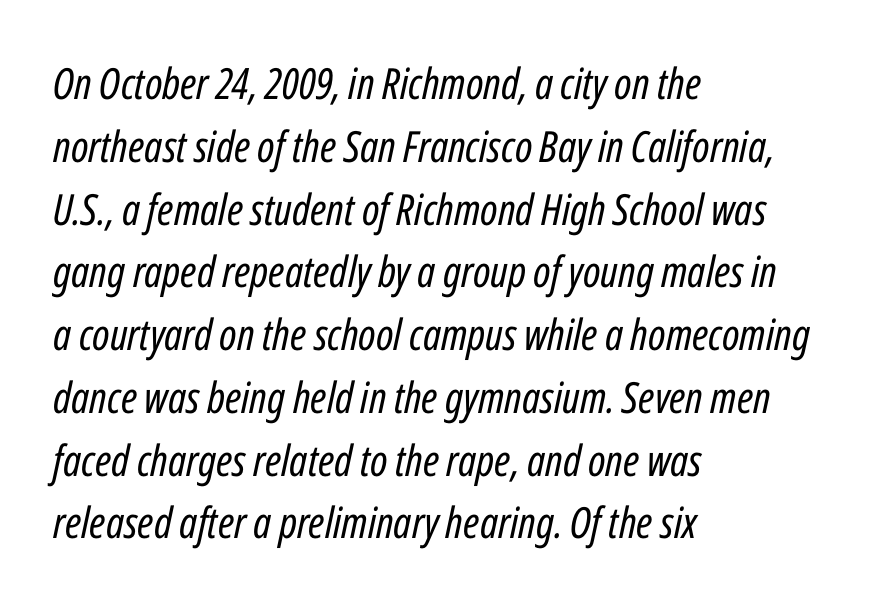
Q: Is the text bold? A: No.
Q: Is the text italic (slanted)? A: Yes, it leans right by about 12 degrees.
Q: Is the text underlined? A: No.
Q: How is the paragraph aligned? A: Left-aligned.
Q: Is the spacing between letters normal or unusually wide? A: Normal.
Q: Is the spacing between lines tight, normal or loose? A: Normal.
Q: Width (condensed, normal, or wide)? A: Condensed.
Q: Stroke contrast? A: Low.
Q: x-height? A: Medium.
Q: Monospaced? A: No.
